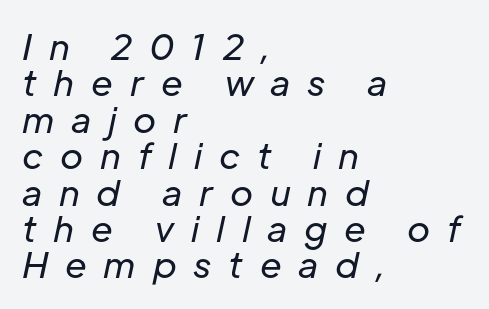
Italic: yes, the glyphs are oblique. Quick note: underline off. Compared with typical body copy, the letter spacing here is much looser. Is the type heavy? It reads as light-to-regular instead. Leading is clearly below the norm, producing a dense column.
